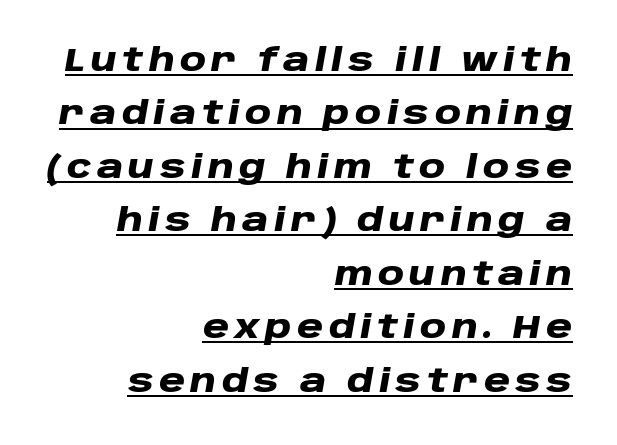
The rendering uses the underline text-decoration. Italic? Definitely — the glyphs are oblique. This sample has the flowing, uneven cadence of proportional lettering. The face used here has the dense, thick strokes of a bold.
